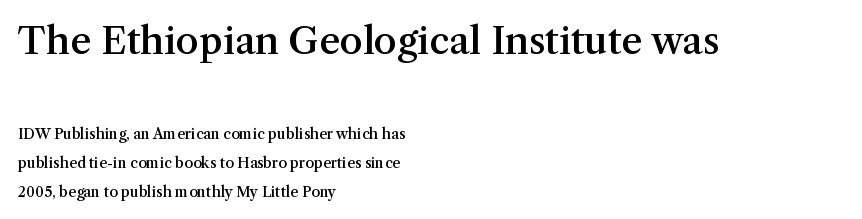
The image shows 37 px semibold serif type, upright; set left-aligned, loose line spacing (2.08x), normal letter spacing, not underlined; the first (top) block is 2.64x larger; medium stroke contrast and a medium x-height.
